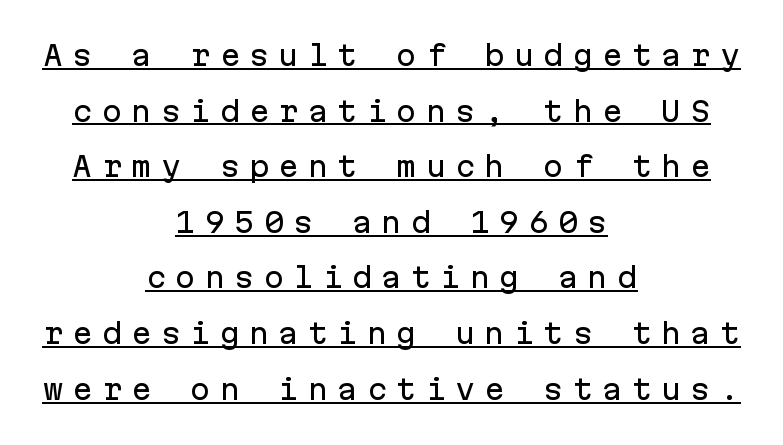
Q: Is the text italic (slanted)? A: No, it is upright.
Q: Is the text underlined? A: Yes.
Q: How is the paragraph aligned? A: Centered.
Q: Is the spacing between letters normal or unusually wide? A: Unusually wide.
Q: Is the spacing between lines tight, normal or loose? A: Loose.
